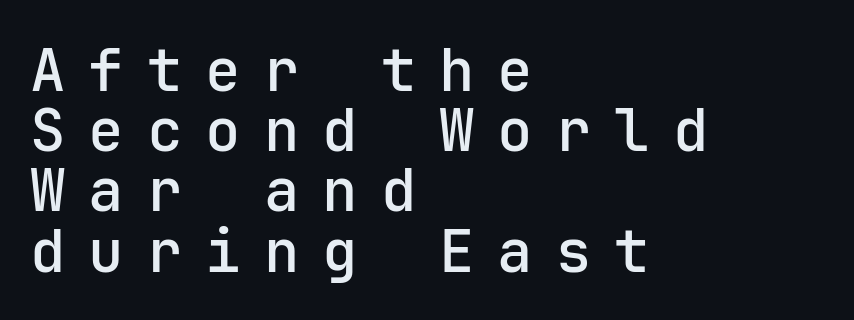
Q: Is the text italic (slanted)? A: No, it is upright.
Q: Is the typeface a serif or a sans-serif typeface? A: Sans-serif.
Q: Is the text underlined? A: No.
Q: How is the paragraph aligned? A: Left-aligned.
Q: Is the spacing between letters normal or unusually wide? A: Unusually wide.
Q: Is the spacing between lines tight, normal or loose? A: Tight.
Q: Width (condensed, normal, or wide)? A: Normal.
Q: Stroke contrast? A: Low.
Q: x-height? A: Medium.
Q: Monospaced? A: Yes.
